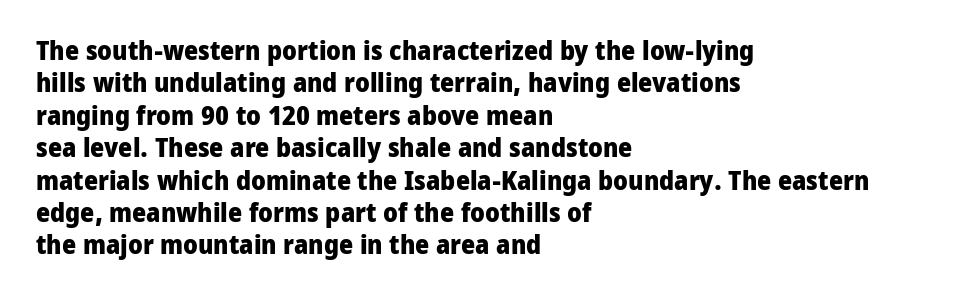
The image shows 27 px bold type, upright; set left-aligned, line spacing 1.2x, normal letter spacing, not underlined.
